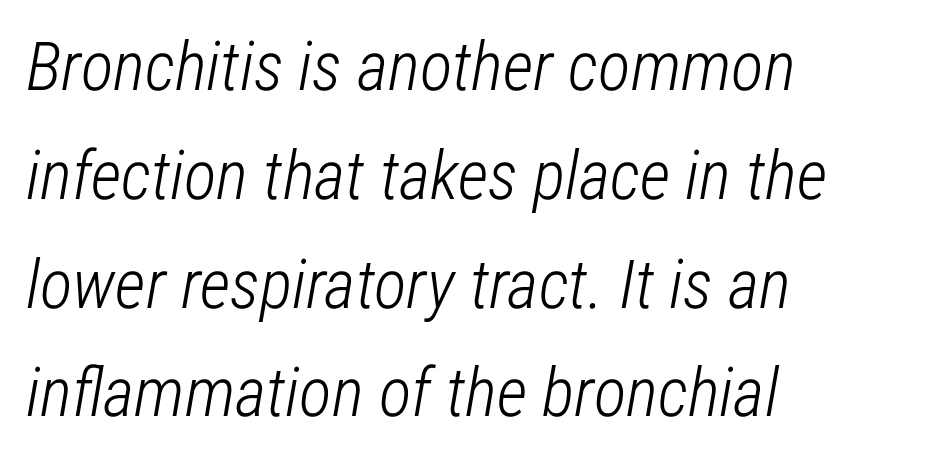
{"italic": "yes", "lean": "right", "slant_degrees": 12, "bold": "no", "weight": "light", "width": "condensed", "stroke_contrast": "low", "x_height": "medium", "monospaced": "no", "underline": "no", "align": "left", "line_spacing": "normal", "line_spacing_ratio": 1.6, "letter_spacing": "normal", "letter_spacing_em": 0.0, "glyph_px": 68}
